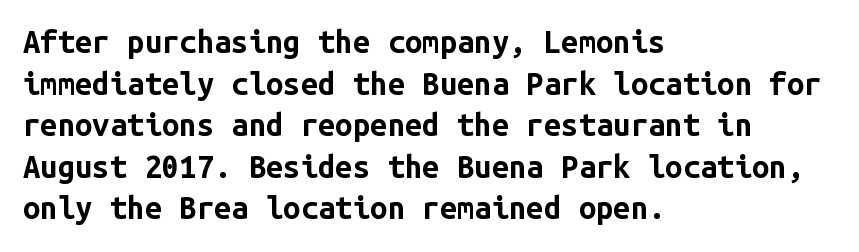
The image shows 31 px bold sans-serif type, upright, monospaced; set left-aligned, normal line spacing (1.34x), normal letter spacing, not underlined; low stroke contrast and a medium x-height.
